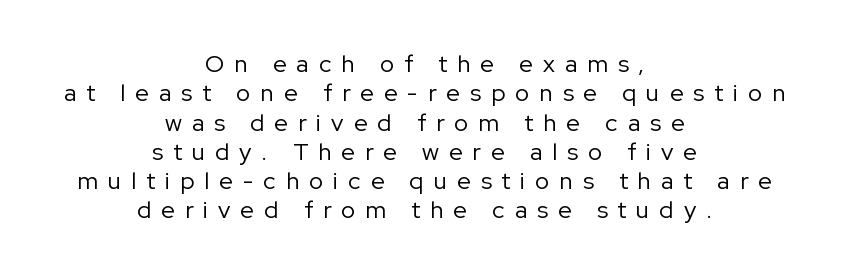
The specimen omits any rule beneath the text block's lines. No letter is thick-stroked: the sample isn't bold. Characters follow at a spacing far wider than the type designer built in. Vertical strokes here are truly vertical. The text block is weighted toward neither margin, spreading evenly from the middle.
